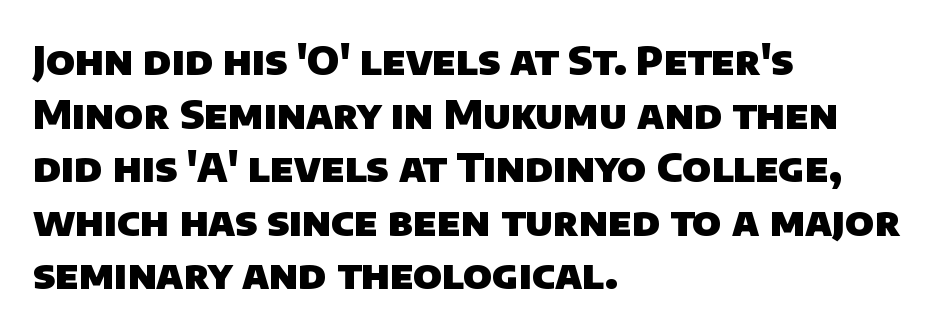
{"serif": "no", "bold": "yes", "weight": "heavy", "width": "normal", "stroke_contrast": "low", "x_height": "large", "monospaced": "no", "underline": "no", "align": "left", "line_spacing": "normal", "line_spacing_ratio": 1.34, "letter_spacing": "normal", "letter_spacing_em": 0.0, "glyph_px": 40}
